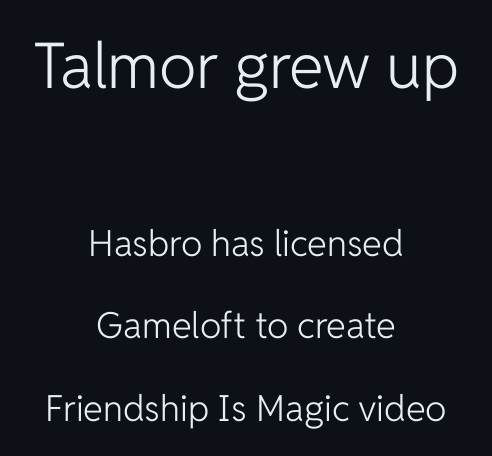
{"serif": "no", "italic": "no", "bold": "no", "weight": "light", "width": "normal", "stroke_contrast": "low", "x_height": "medium", "monospaced": "no", "underline": "no", "align": "center", "line_spacing": "loose", "line_spacing_ratio": 2.29, "letter_spacing": "normal", "letter_spacing_em": 0.0, "larger_block": "first", "size_ratio": 1.75, "glyph_px": 63}
